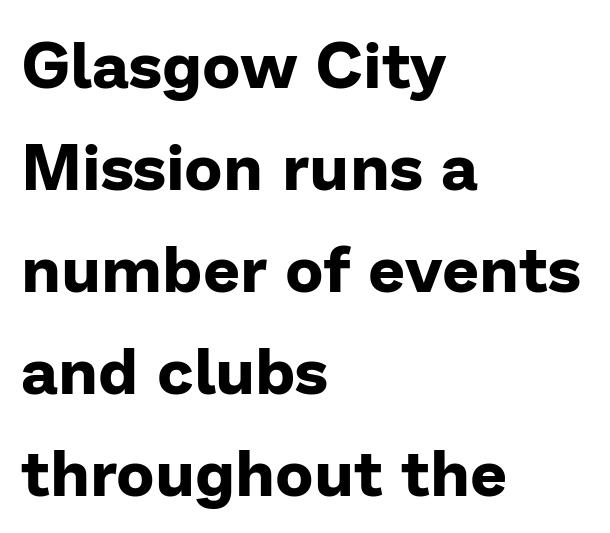
The strokes are fattened all the way to bold. Every row of glyphs begins at an identical x-position on the left. Ascenders rise straight up at ninety degrees. The characters display no serif detailing; their extremities are plain. Has an underline been added? It has not. The rows are spaced the way most documents space them.
